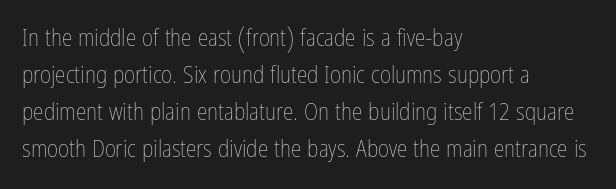
The image shows 24 px text type, upright; set left-aligned, normal line spacing (1.54x), normal letter spacing, not underlined.
